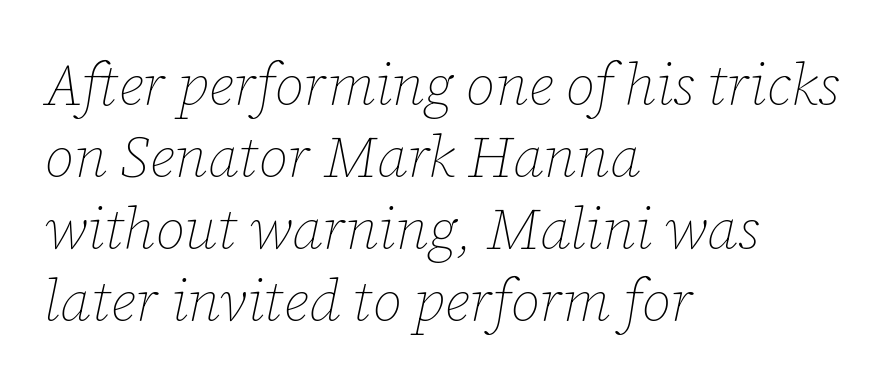
The image shows 58 px thin type, italic (leaning right); set left-aligned, line spacing 1.24x, normal letter spacing, not underlined; low stroke contrast and a medium x-height.
